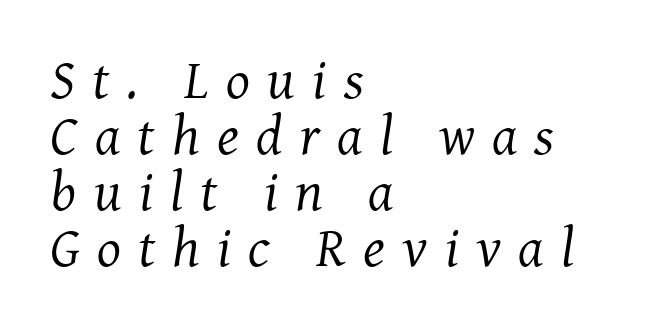
Vertical spacing — tight. Letters have the restrained weight of plain body copy at most. Typeset ragged right — the left edge is the straight one. Letter spacing: wide.
